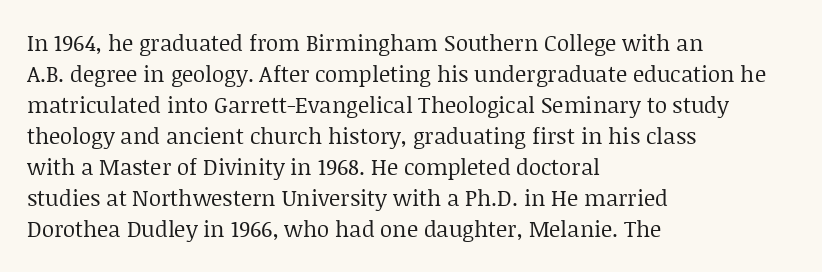
The words here are not underlined. Default kerning and tracking; the words read as compact shapes. The paragraph shown leans on its left margin. Posture: straight, roman, zero tilt. Vertical stems look standard width or narrower in stroke. Vertical spacing — default.
